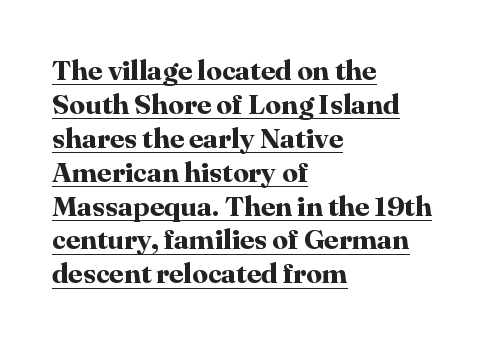
Q: Is the text bold? A: Yes.
Q: Is the text italic (slanted)? A: No, it is upright.
Q: Is the typeface a serif or a sans-serif typeface? A: Serif.
Q: Is the text underlined? A: Yes.
Q: How is the paragraph aligned? A: Left-aligned.
Q: Is the spacing between letters normal or unusually wide? A: Normal.
Q: Width (condensed, normal, or wide)? A: Normal.
Q: Stroke contrast? A: High.
Q: x-height? A: Medium.
Q: Monospaced? A: No.
